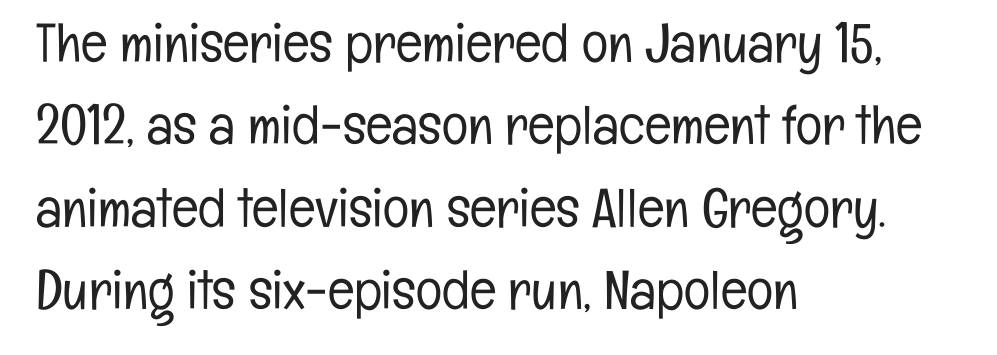
Think standard paragraph weight, or any step lighter than that. The font's upright variant was chosen for this text. Default kerning and tracking; the words read as compact shapes. One glance says typical: line gaps are just what's usual. Grotesque or geometric, the face here clearly has no serifs.
